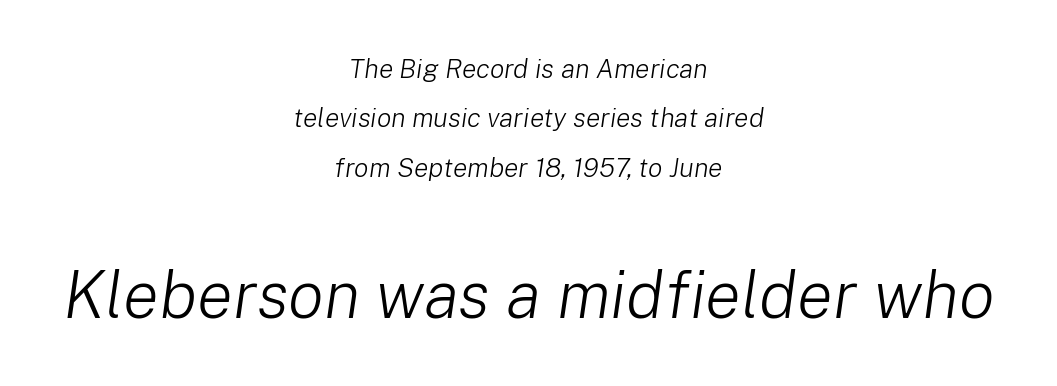
The image shows 67 px light type, italic (leaning right); set centered, line spacing 1.83x, normal letter spacing, not underlined; the second (bottom) block is 2.48x larger; low stroke contrast and a medium x-height.
